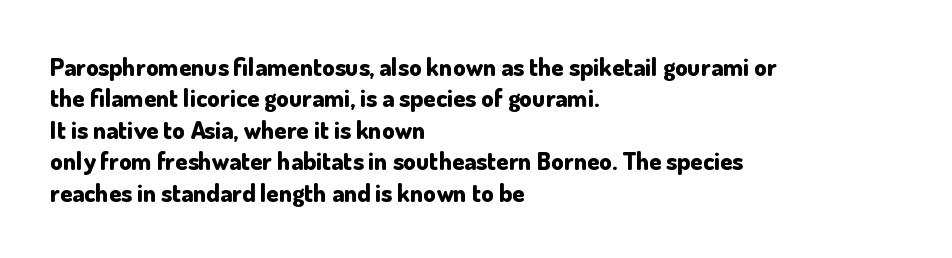
Horizontal alignment here is leftward, the default for most running prose. These lines were composed using upright roman letters. Quick note: underline off. Words appear dense and cohesive because spacing is normal. Honestly, the row spacing looks completely unremarkable. Heft: maximum for text — a bold.
